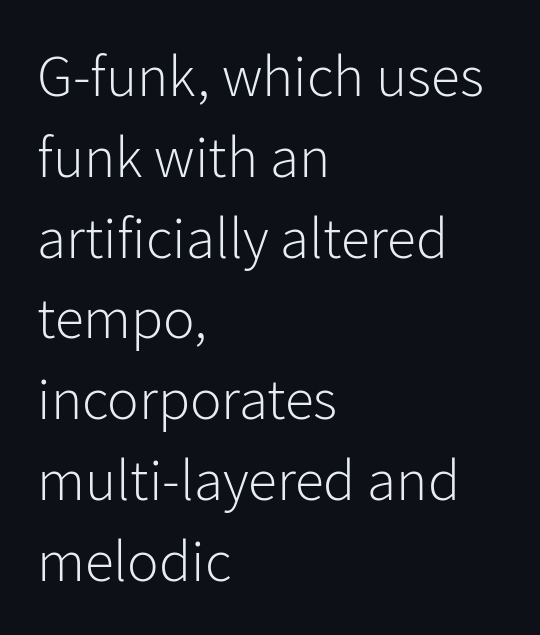
The string is rendered with underlining switched off. Glyph-to-glyph distance matches everyday printed text. Note the varied advance widths — an 'i' is clearly narrower than an 'm'. One-word summary of the alignment: left.
